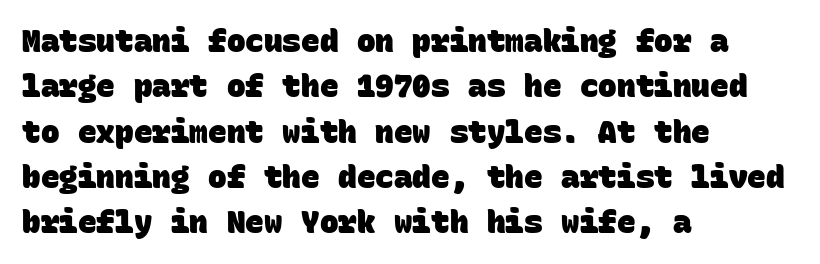
The image shows 31 px heavy sans-serif type, monospaced; set left-aligned, normal line spacing (1.46x), normal letter spacing, not underlined; low stroke contrast and a large x-height.
